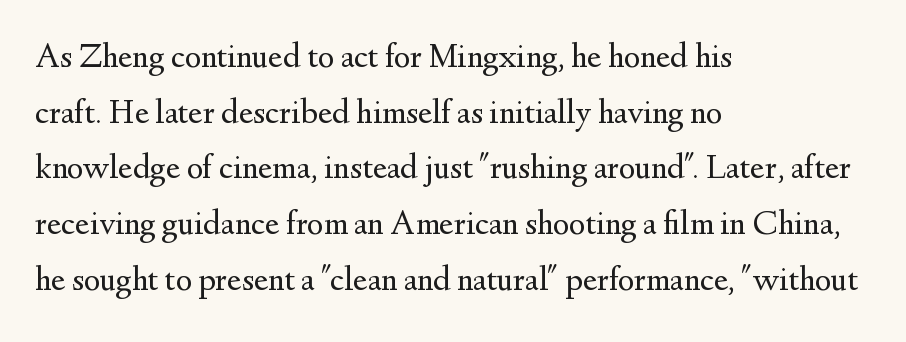
The leading is moderate, giving the passage an even texture. You can tell from the footed stems that serif type was used. Proportional: the letters do not fall into vertical columns. The letters sit at their default tracking, neither squeezed nor spread. Rule under the text: the space is simply empty.
